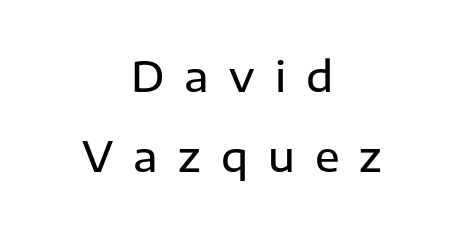
The image shows 41 px semibold sans-serif type, upright; set centered, loose line spacing (1.95x), unusually wide letter spacing (+0.49 em), not underlined; low stroke contrast and a medium x-height.
